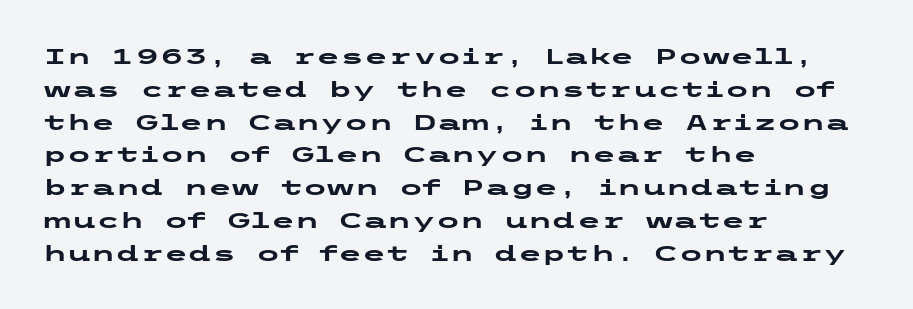
The image shows 22 px bold type, upright; set left-aligned, normal line spacing (1.49x), normal letter spacing, not underlined.
